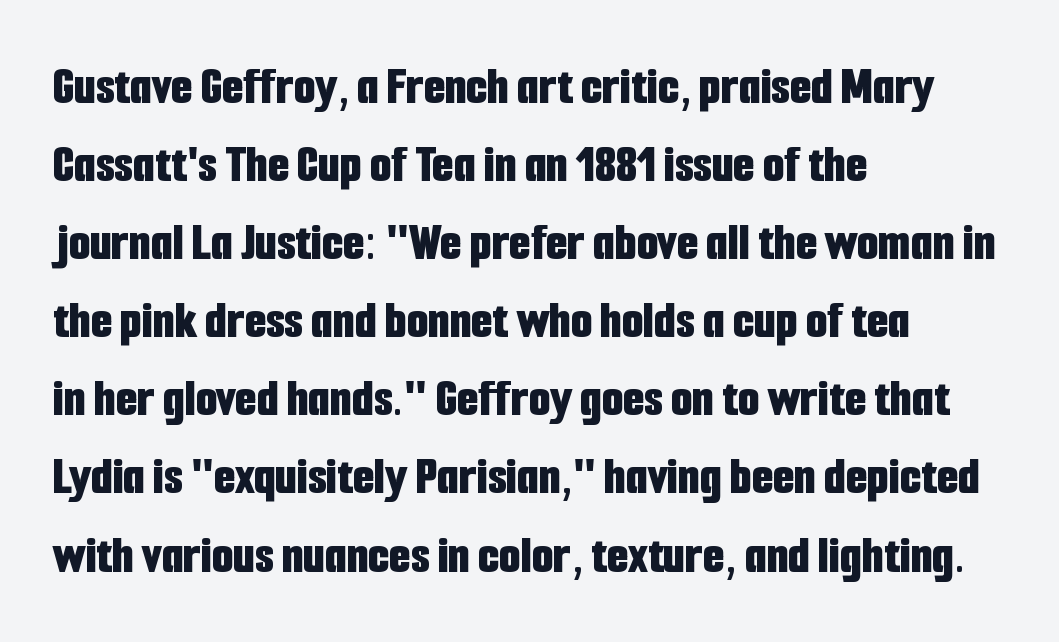
This is sans-serif lettering, the kind often seen on screens and signage. The passage shown is emphatically bold. The setting favours the left margin, as ordinary paragraphs usually do. Baseline-to-baseline distance is the conventional proportion of letter height. This rendering features lettering with no underline. Nope, not italic — everything's standing straight.
